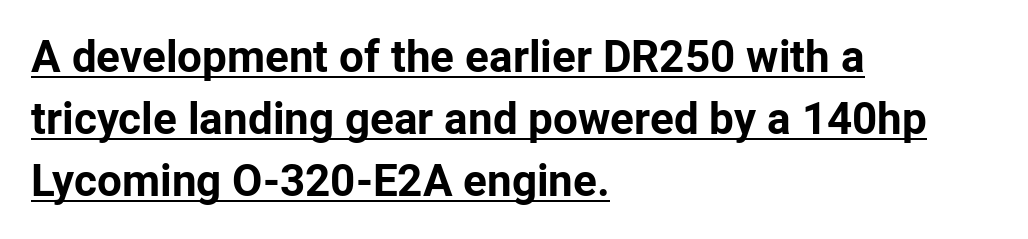
{"serif": "no", "italic": "no", "bold": "yes", "weight": "bold", "width": "normal", "stroke_contrast": "low", "x_height": "medium", "monospaced": "no", "underline": "yes", "align": "left", "line_spacing": "normal", "line_spacing_ratio": 1.41, "letter_spacing": "normal", "letter_spacing_em": 0.0, "glyph_px": 44}
